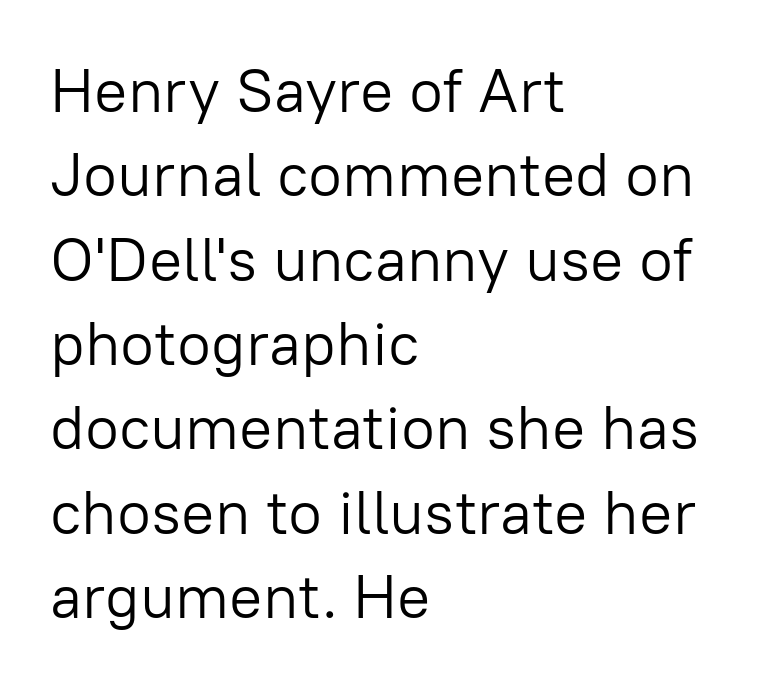
Are there feet on the stems? There aren't — it's a sans. How are the letters spaced? Ordinarily, with no added tracking. Compared with a centered layout, this one pins lines to the left instead. It's the straight-up-and-down kind of type. Compared with typical paragraphs, the rows here are spaced about the same. The typeface has the unassuming heft of standard copy or less.
